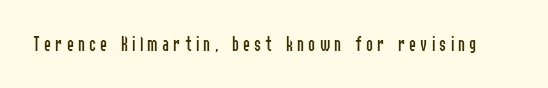
Q: Is the text bold? A: No.
Q: Is the text italic (slanted)? A: No, it is upright.
Q: Is the text underlined? A: No.
Q: Is the spacing between letters normal or unusually wide? A: Unusually wide.
